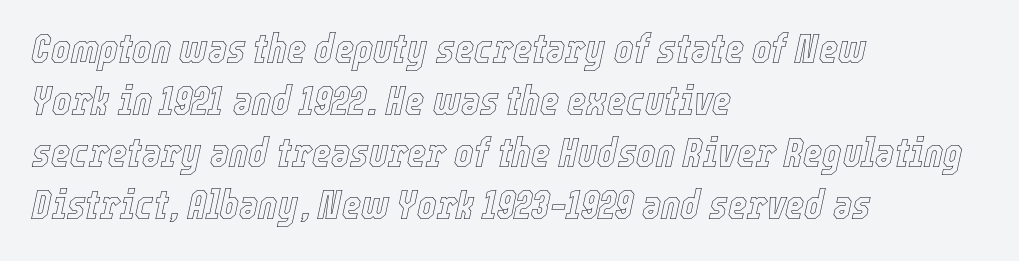
The gap between lines stays unmarked. The compositor pushed each line to the left boundary. A typesetter would call this zero additional tracking. Each letter keeps its own natural width here, so spacing adapts to shape.
